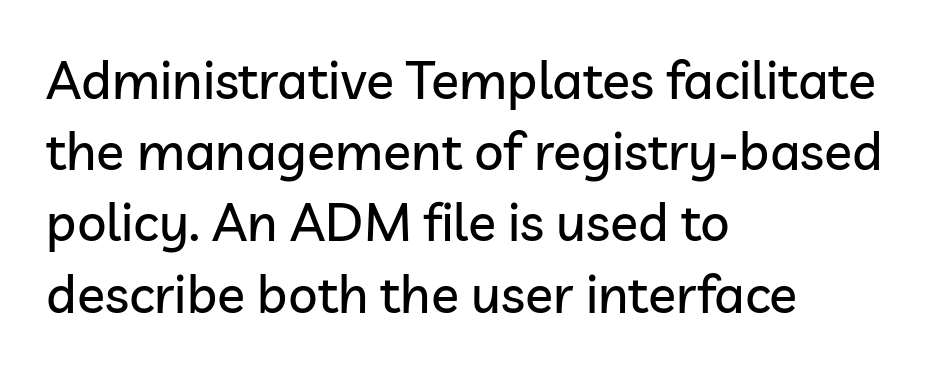
Q: Is the text italic (slanted)? A: No, it is upright.
Q: Is the typeface a serif or a sans-serif typeface? A: Sans-serif.
Q: Is the text underlined? A: No.
Q: How is the paragraph aligned? A: Left-aligned.
Q: Is the spacing between letters normal or unusually wide? A: Normal.
Q: Is the spacing between lines tight, normal or loose? A: Normal.
Q: Width (condensed, normal, or wide)? A: Normal.
Q: Stroke contrast? A: Low.
Q: x-height? A: Medium.
Q: Monospaced? A: No.
